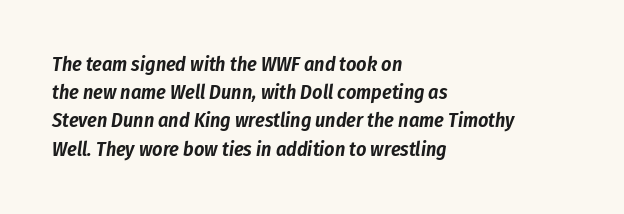
{"italic": "yes", "lean": "right", "slant_degrees": 8, "underline": "no", "align": "left", "line_spacing": "normal", "line_spacing_ratio": 1.41, "letter_spacing": "normal", "letter_spacing_em": 0.0, "glyph_px": 20}
